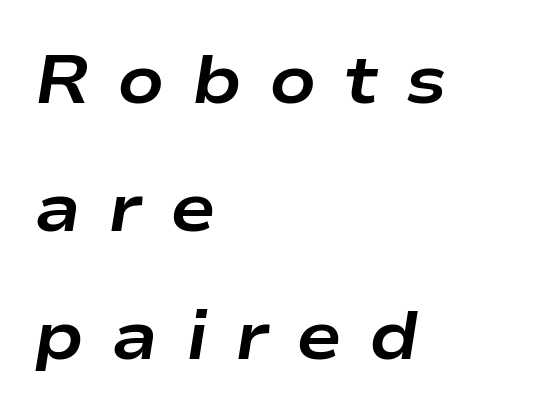
{"italic": "yes", "lean": "right", "slant_degrees": 9, "bold": "yes", "weight": "bold", "width": "wide", "stroke_contrast": "low", "x_height": "medium", "monospaced": "no", "underline": "no", "align": "left", "line_spacing_ratio": 1.88, "letter_spacing": "wide", "letter_spacing_em": 0.4, "glyph_px": 68}
